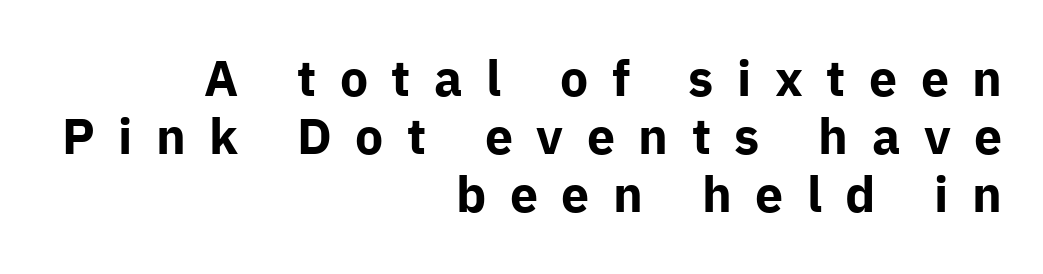
The image shows 50 px bold sans-serif type, upright; set right-aligned, line spacing 1.16x, unusually wide letter spacing (+0.47 em), not underlined; low stroke contrast and a medium x-height.
